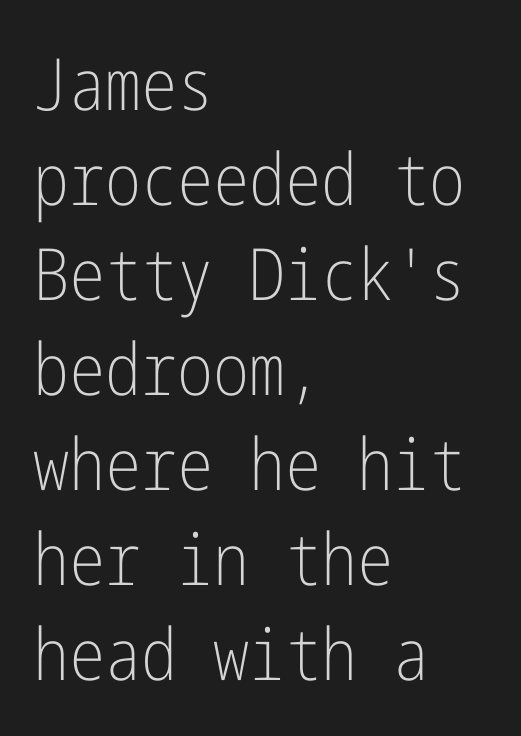
{"serif": "no", "italic": "no", "bold": "no", "weight": "light", "width": "condensed", "stroke_contrast": "low", "x_height": "medium", "underline": "no", "align": "left", "line_spacing": "normal", "line_spacing_ratio": 1.32, "letter_spacing": "normal", "letter_spacing_em": 0.0, "glyph_px": 72}
